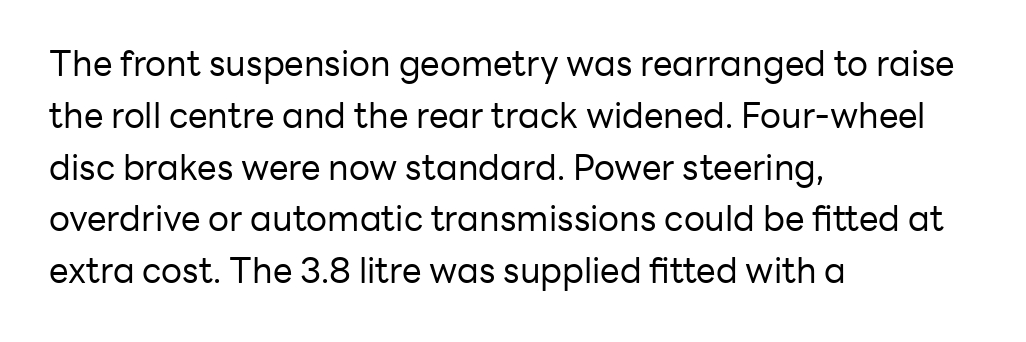
The image shows 35 px regular-weight sans-serif type, upright; set left-aligned, normal line spacing (1.48x), normal letter spacing, not underlined; low stroke contrast and a medium x-height.
